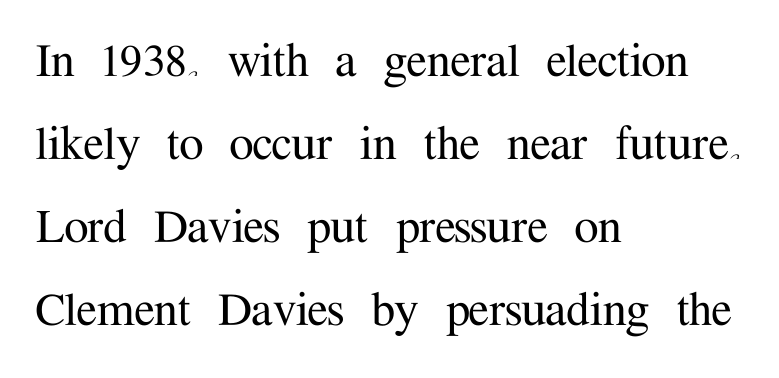
Regarding leading, the lines here are spaced in the standard way. Reading down the block, your eye returns to a fixed left position each line. This rendering features lettering with no underline. Look at the tracking — it's just the regular setting, nothing added.
